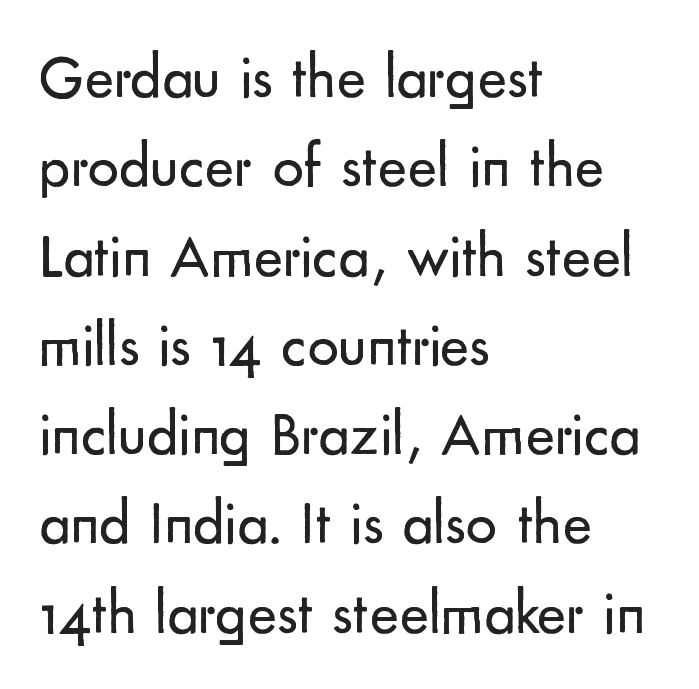
The image shows 62 px regular-weight sans-serif type, upright; set left-aligned, normal line spacing (1.44x), normal letter spacing, not underlined; low stroke contrast and a small x-height.
